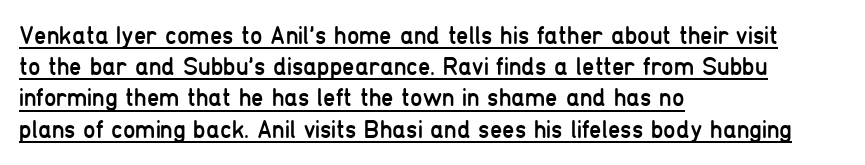
{"italic": "no", "bold": "no", "underline": "yes", "align": "left", "line_spacing": "normal", "line_spacing_ratio": 1.25, "letter_spacing": "normal", "letter_spacing_em": 0.0, "glyph_px": 25}
